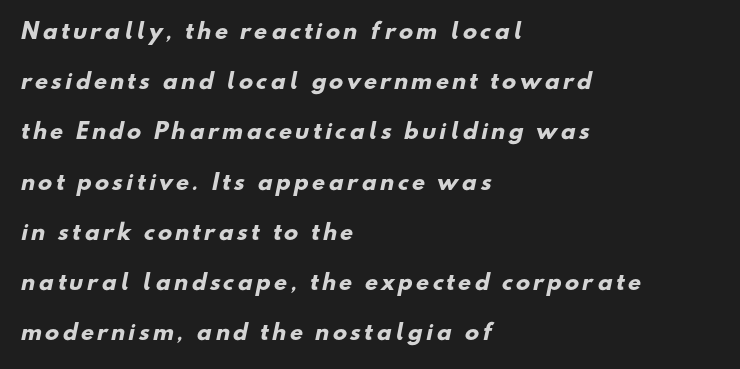
The image shows 21 px bold type; set left-aligned, loose line spacing (2.39x), not underlined.
